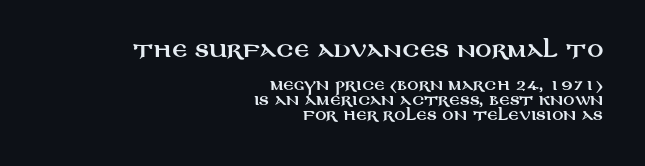
Q: Is the text italic (slanted)? A: No, it is upright.
Q: Is the text underlined? A: No.
Q: How is the paragraph aligned? A: Right-aligned.
Q: Is the spacing between letters normal or unusually wide? A: Normal.
Q: Is the spacing between lines tight, normal or loose? A: Tight.
Q: Which block of text is set in a larger size, the first (top) or the second (bottom)? A: The first (top) one.
